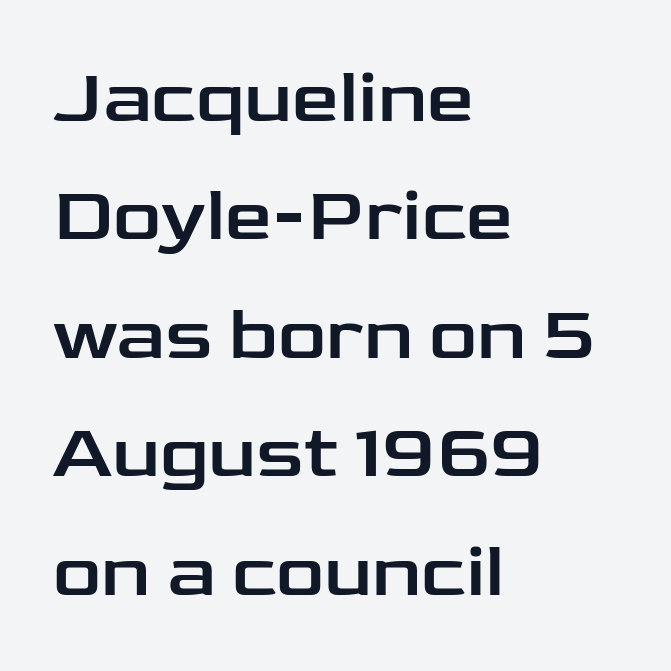
Q: Is the text italic (slanted)? A: No, it is upright.
Q: Is the typeface a serif or a sans-serif typeface? A: Sans-serif.
Q: Is the text underlined? A: No.
Q: How is the paragraph aligned? A: Left-aligned.
Q: Is the spacing between letters normal or unusually wide? A: Normal.
Q: Is the spacing between lines tight, normal or loose? A: Normal.
Q: Width (condensed, normal, or wide)? A: Wide.
Q: Stroke contrast? A: Low.
Q: x-height? A: Medium.
Q: Monospaced? A: No.
